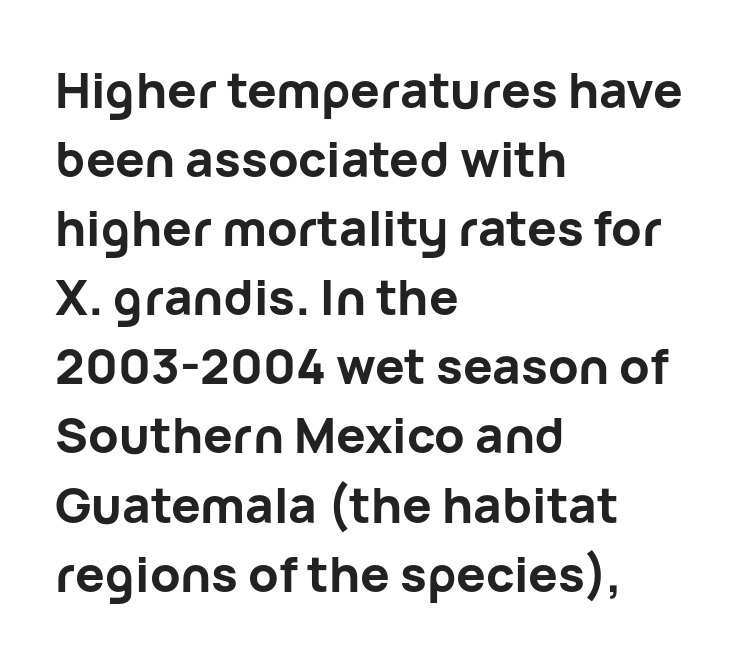
Summary of weight: heavy, a full bold. The block of text has a typical density, with ordinary space between rows. The setting favours the left margin, as ordinary paragraphs usually do. Caption: standard tracking, unaltered. The letters stand upright; this is a roman face. The passage shown is not underscored anywhere.
